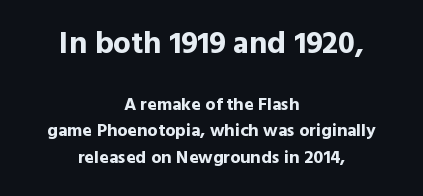
The image shows 31 px bold sans-serif type, upright; set centered, normal line spacing (1.48x), normal letter spacing, not underlined; the first (top) block is 1.72x larger; a medium x-height.
